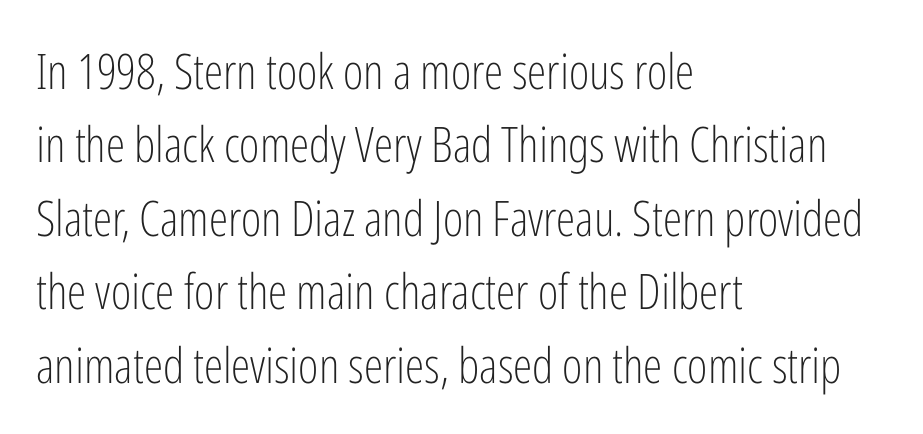
{"serif": "no", "italic": "no", "bold": "no", "weight": "light", "width": "condensed", "stroke_contrast": "low", "x_height": "medium", "monospaced": "no", "underline": "no", "align": "left", "line_spacing": "normal", "line_spacing_ratio": 1.5, "letter_spacing": "normal", "letter_spacing_em": 0.0, "glyph_px": 49}
